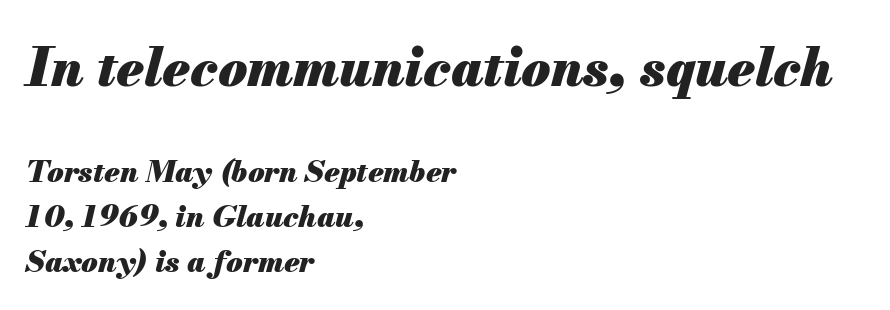
{"italic": "yes", "lean": "right", "slant_degrees": 13, "bold": "yes", "weight": "heavy", "width": "normal", "stroke_contrast": "medium", "x_height": "small", "monospaced": "no", "underline": "no", "align": "left", "line_spacing": "normal", "line_spacing_ratio": 1.5, "letter_spacing": "normal", "letter_spacing_em": 0.0, "larger_block": "first", "size_ratio": 1.77, "glyph_px": 53}
